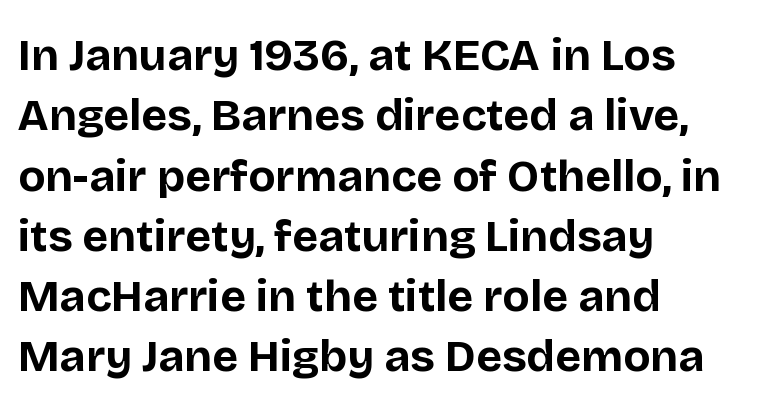
The image shows 45 px bold sans-serif type, upright; set left-aligned, normal line spacing (1.34x), normal letter spacing, not underlined; low stroke contrast and a large x-height.
